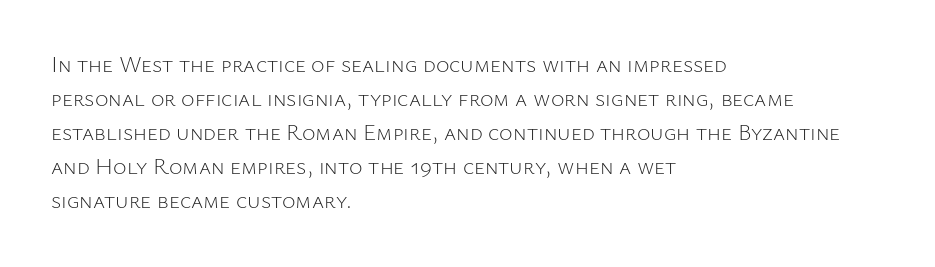
Q: Is the text bold? A: No.
Q: Is the text italic (slanted)? A: No, it is upright.
Q: Is the text underlined? A: No.
Q: How is the paragraph aligned? A: Left-aligned.
Q: Is the spacing between letters normal or unusually wide? A: Normal.
Q: Is the spacing between lines tight, normal or loose? A: Normal.
